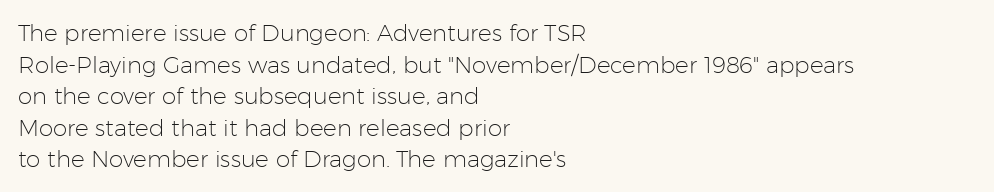
Q: Is the text bold? A: No.
Q: Is the text italic (slanted)? A: No, it is upright.
Q: Is the text underlined? A: No.
Q: How is the paragraph aligned? A: Left-aligned.
Q: Is the spacing between letters normal or unusually wide? A: Normal.
Q: Is the spacing between lines tight, normal or loose? A: Normal.
